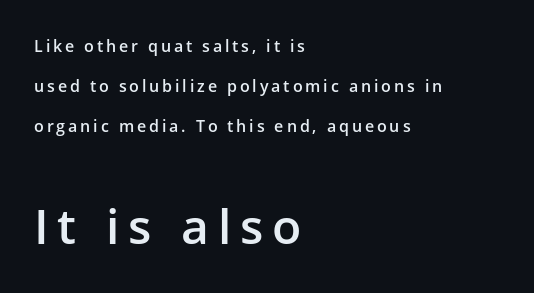
Q: Is the text bold? A: Semi-bold.
Q: Is the text italic (slanted)? A: No, it is upright.
Q: Is the typeface a serif or a sans-serif typeface? A: Sans-serif.
Q: Is the text underlined? A: No.
Q: How is the paragraph aligned? A: Left-aligned.
Q: Is the spacing between lines tight, normal or loose? A: Loose.
Q: Which block of text is set in a larger size, the first (top) or the second (bottom)? A: The second (bottom) one.
Q: Width (condensed, normal, or wide)? A: Normal.
Q: Stroke contrast? A: Low.
Q: x-height? A: Medium.
Q: Monospaced? A: No.
